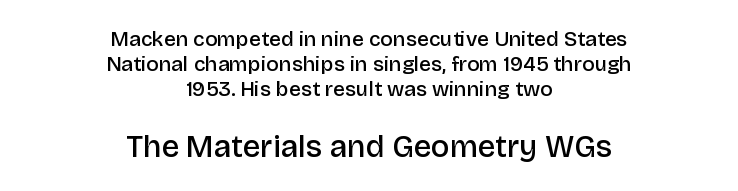
Q: Is the text bold? A: Semi-bold.
Q: Is the text italic (slanted)? A: No, it is upright.
Q: Is the typeface a serif or a sans-serif typeface? A: Sans-serif.
Q: Is the text underlined? A: No.
Q: How is the paragraph aligned? A: Centered.
Q: Is the spacing between letters normal or unusually wide? A: Normal.
Q: Which block of text is set in a larger size, the first (top) or the second (bottom)? A: The second (bottom) one.
Q: Width (condensed, normal, or wide)? A: Normal.
Q: Stroke contrast? A: Low.
Q: x-height? A: Large.
Q: Monospaced? A: No.
